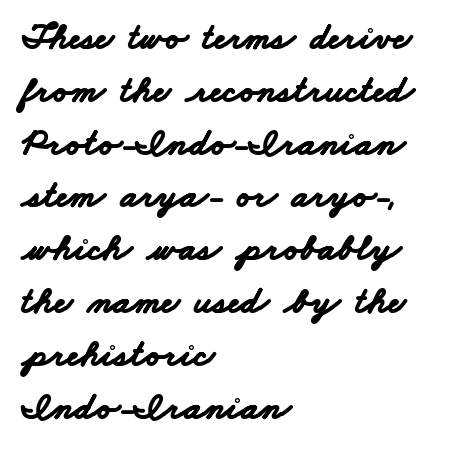
The image shows 38 px bold, wide sans-serif type; set left-aligned, normal line spacing (1.39x), normal letter spacing, not underlined; low stroke contrast and a small x-height.
